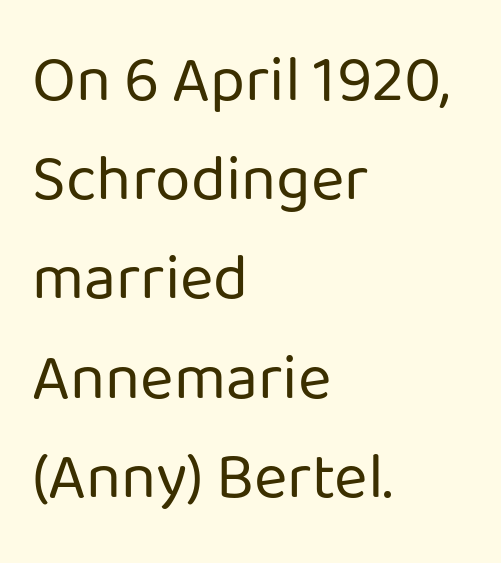
Q: Is the text bold? A: No.
Q: Is the text italic (slanted)? A: No, it is upright.
Q: Is the typeface a serif or a sans-serif typeface? A: Sans-serif.
Q: Is the text underlined? A: No.
Q: How is the paragraph aligned? A: Left-aligned.
Q: Is the spacing between letters normal or unusually wide? A: Normal.
Q: Is the spacing between lines tight, normal or loose? A: Normal.
Q: Width (condensed, normal, or wide)? A: Normal.
Q: Stroke contrast? A: Low.
Q: x-height? A: Medium.
Q: Monospaced? A: No.
